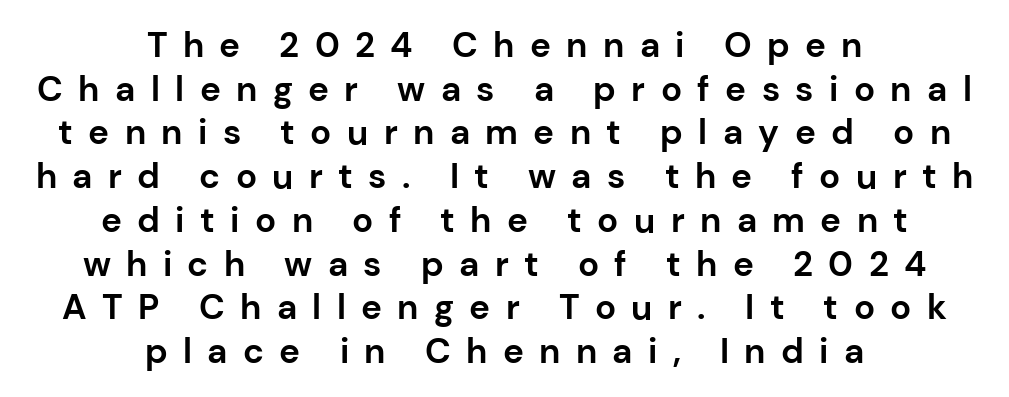
The image shows 35 px bold sans-serif type, upright; set centered, normal line spacing (1.25x), unusually wide letter spacing (+0.44 em), not underlined; low stroke contrast and a medium x-height.
